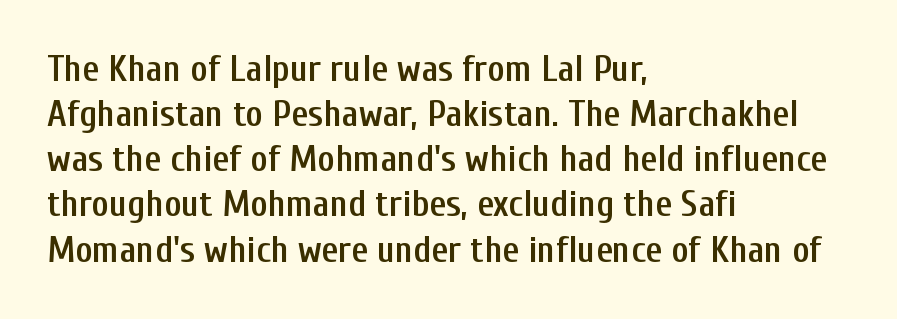
The image shows 37 px semibold, condensed sans-serif type, upright; set left-aligned, line spacing 1.22x, normal letter spacing, not underlined; low stroke contrast and a medium x-height.
